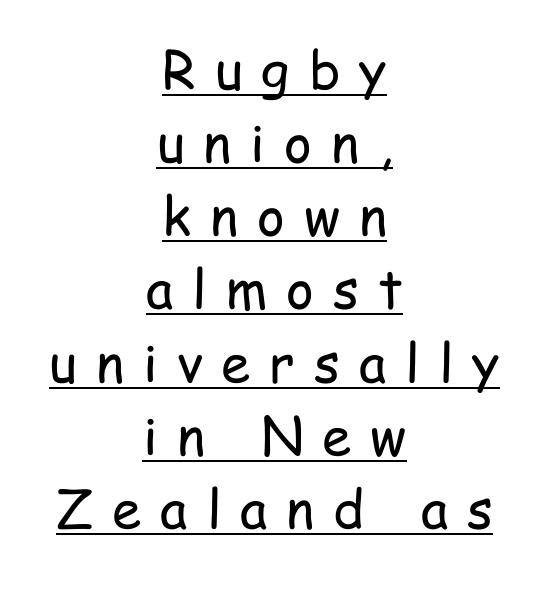
{"serif": "no", "italic": "no", "bold": "no", "weight": "regular", "width": "condensed", "stroke_contrast": "low", "x_height": "medium", "monospaced": "no", "underline": "yes", "align": "center", "line_spacing": "normal", "line_spacing_ratio": 1.38, "letter_spacing": "wide", "letter_spacing_em": 0.36, "glyph_px": 53}
